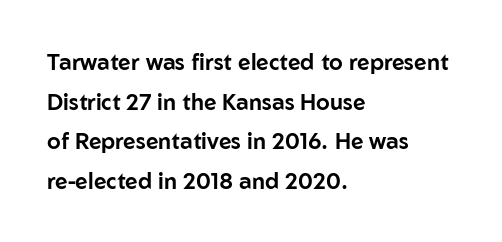
Q: Is the text italic (slanted)? A: No, it is upright.
Q: Is the text underlined? A: No.
Q: How is the paragraph aligned? A: Left-aligned.
Q: Is the spacing between letters normal or unusually wide? A: Normal.
